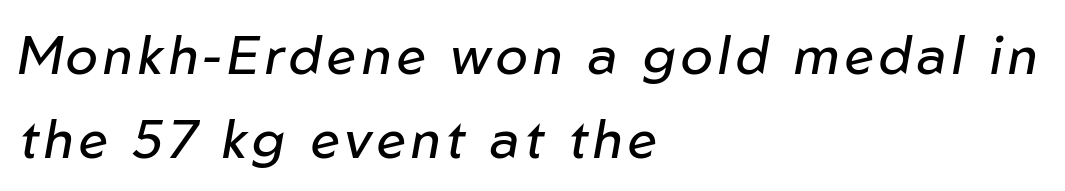
Notice how the stems are inclined rather than vertical — that's the hallmark of italics. Is the stroke heavy? The answer is a plain regular-or-lighter. In terms of leading, this rendering sits right in the middle. Does the copy run flush right? No — it runs flush left.
